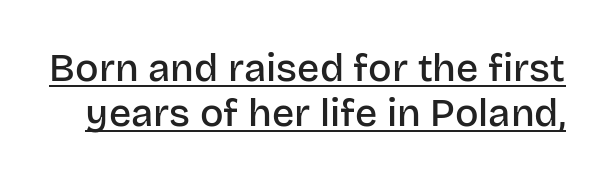
Q: Is the text bold? A: Semi-bold.
Q: Is the text italic (slanted)? A: No, it is upright.
Q: Is the typeface a serif or a sans-serif typeface? A: Sans-serif.
Q: Is the text underlined? A: Yes.
Q: Is the spacing between letters normal or unusually wide? A: Normal.
Q: Is the spacing between lines tight, normal or loose? A: Tight.
Q: Width (condensed, normal, or wide)? A: Normal.
Q: Stroke contrast? A: Low.
Q: x-height? A: Large.
Q: Monospaced? A: No.
